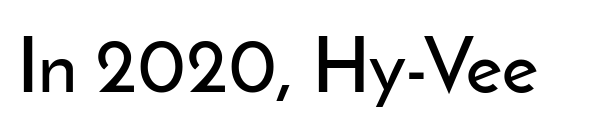
{"serif": "no", "italic": "no", "width": "normal", "stroke_contrast": "low", "x_height": "small", "monospaced": "no", "underline": "no", "letter_spacing": "normal", "letter_spacing_em": 0.0, "glyph_px": 77}
